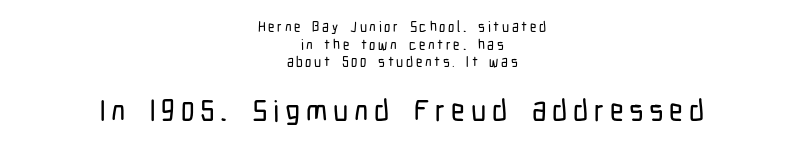
Q: Is the text italic (slanted)? A: No, it is upright.
Q: Is the typeface a serif or a sans-serif typeface? A: Sans-serif.
Q: Is the text underlined? A: No.
Q: How is the paragraph aligned? A: Centered.
Q: Is the spacing between lines tight, normal or loose? A: Normal.
Q: Which block of text is set in a larger size, the first (top) or the second (bottom)? A: The second (bottom) one.
Q: Width (condensed, normal, or wide)? A: Condensed.
Q: Stroke contrast? A: Low.
Q: x-height? A: Medium.
Q: Monospaced? A: No.
